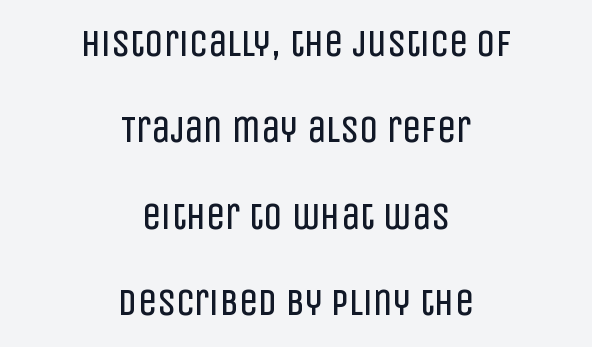
{"serif": "no", "italic": "no", "bold": "no", "weight": "regular", "width": "condensed", "stroke_contrast": "low", "x_height": "large", "monospaced": "no", "underline": "no", "align": "center", "line_spacing": "loose", "line_spacing_ratio": 2.27, "letter_spacing": "normal", "letter_spacing_em": 0.0, "glyph_px": 38}
